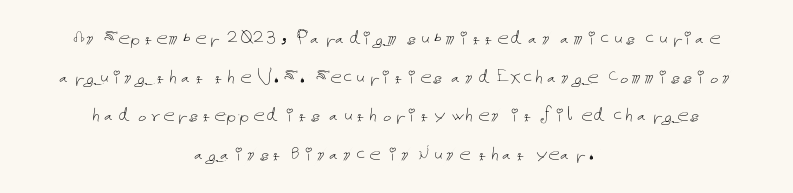
{"italic": "no", "bold": "no", "underline": "no", "align": "center", "line_spacing": "normal", "line_spacing_ratio": 1.68, "letter_spacing": "normal", "letter_spacing_em": 0.0, "glyph_px": 23}
